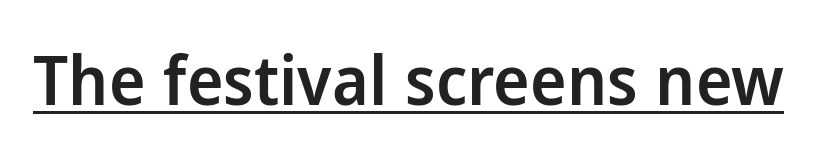
The image shows 69 px semibold sans-serif type, upright; set normal letter spacing, underlined; low stroke contrast and a medium x-height.
